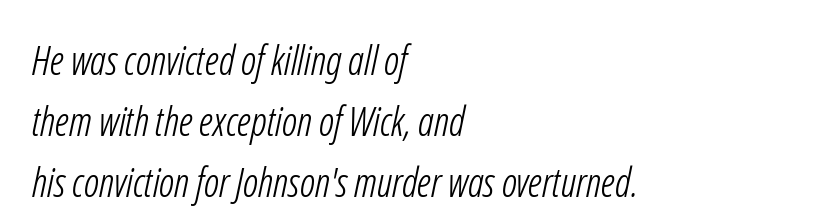
Q: Is the text bold? A: No.
Q: Is the typeface a serif or a sans-serif typeface? A: Sans-serif.
Q: Is the text underlined? A: No.
Q: How is the paragraph aligned? A: Left-aligned.
Q: Is the spacing between letters normal or unusually wide? A: Normal.
Q: Is the spacing between lines tight, normal or loose? A: Normal.
Q: Width (condensed, normal, or wide)? A: Condensed.
Q: Stroke contrast? A: Low.
Q: x-height? A: Medium.
Q: Monospaced? A: No.
